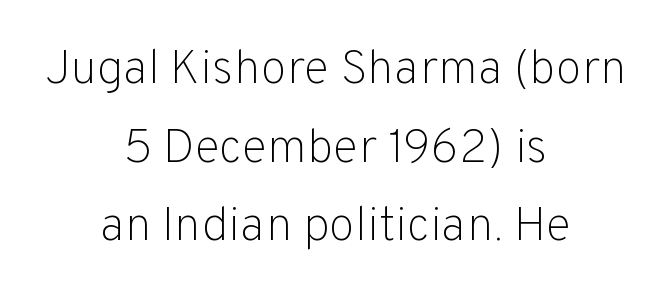
Q: Is the text bold? A: No.
Q: Is the text italic (slanted)? A: No, it is upright.
Q: Is the typeface a serif or a sans-serif typeface? A: Sans-serif.
Q: Is the text underlined? A: No.
Q: How is the paragraph aligned? A: Centered.
Q: Is the spacing between letters normal or unusually wide? A: Normal.
Q: Is the spacing between lines tight, normal or loose? A: Normal.
Q: Width (condensed, normal, or wide)? A: Normal.
Q: Stroke contrast? A: Low.
Q: x-height? A: Medium.
Q: Monospaced? A: No.
